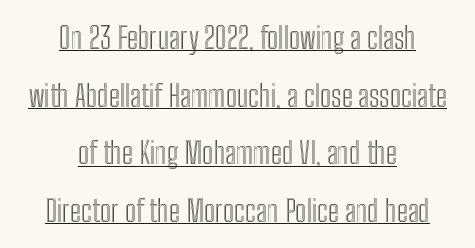
Regarding leading, the lines here are spaced well apart. A typesetter would call this proportional, since set widths differ per character. Which margin do the lines hug? Neither — every line sits in the middle. Between one letter and the next there's only the usual sliver of space. It's the straight-up-and-down kind of type.
